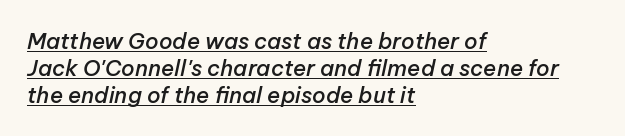
The string is rendered with underlining switched on. The face used here has a pronounced slope to its letters. Is the letter spacing exaggerated? No — it looks like the ordinary default. Does the weight exceed regular? Yes, but only to semibold. Casual observation: everything's shoved over to the left.
